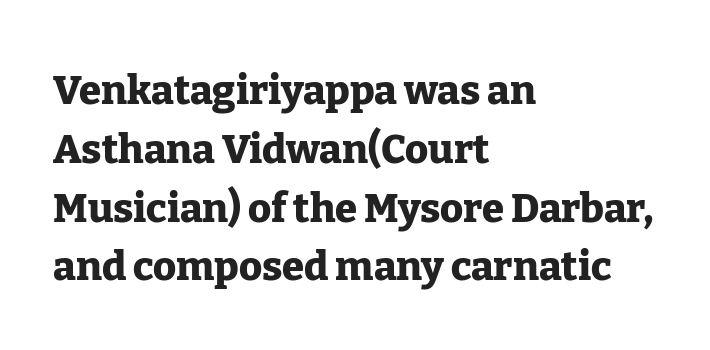
Q: Is the text bold? A: Yes.
Q: Is the text italic (slanted)? A: No, it is upright.
Q: Is the typeface a serif or a sans-serif typeface? A: Serif.
Q: Is the text underlined? A: No.
Q: How is the paragraph aligned? A: Left-aligned.
Q: Is the spacing between letters normal or unusually wide? A: Normal.
Q: Is the spacing between lines tight, normal or loose? A: Normal.
Q: Width (condensed, normal, or wide)? A: Normal.
Q: Stroke contrast? A: Low.
Q: x-height? A: Medium.
Q: Monospaced? A: No.
